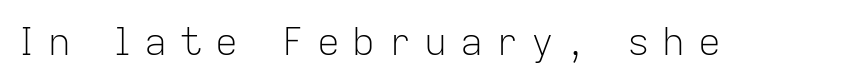
The image shows 38 px light sans-serif type, upright; set unusually wide letter spacing (+0.34 em), not underlined; low stroke contrast and a medium x-height.
